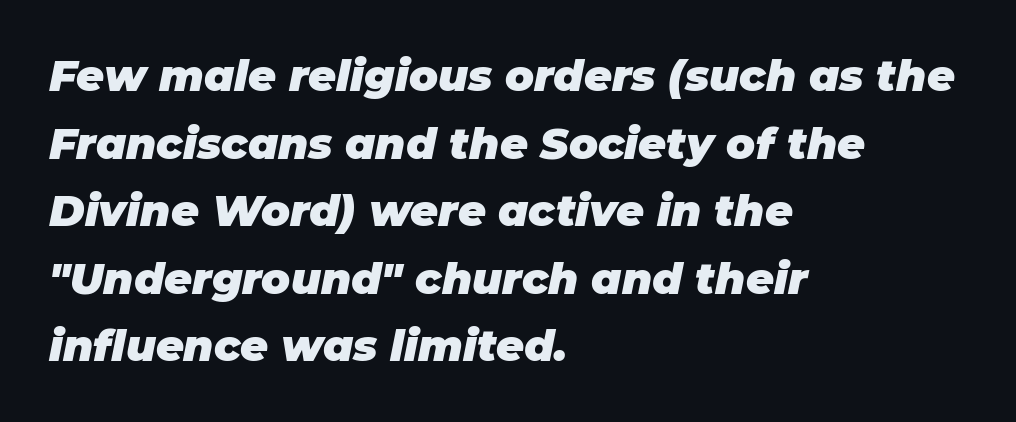
Character widths vary here, with narrow letters taking less room than wide ones. Compared with typical paragraphs, the rows here are spaced about the same. Which margin do the lines hug? The left one — the right edge is uneven. Only glyphs here, with clear space below each row. Rendered with sloped, italic letterforms.
